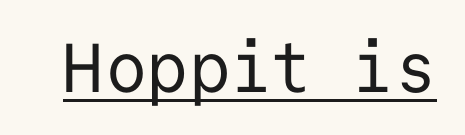
The image shows 69 px regular-weight sans-serif type, upright, monospaced; set normal letter spacing, underlined; low stroke contrast and a medium x-height.
